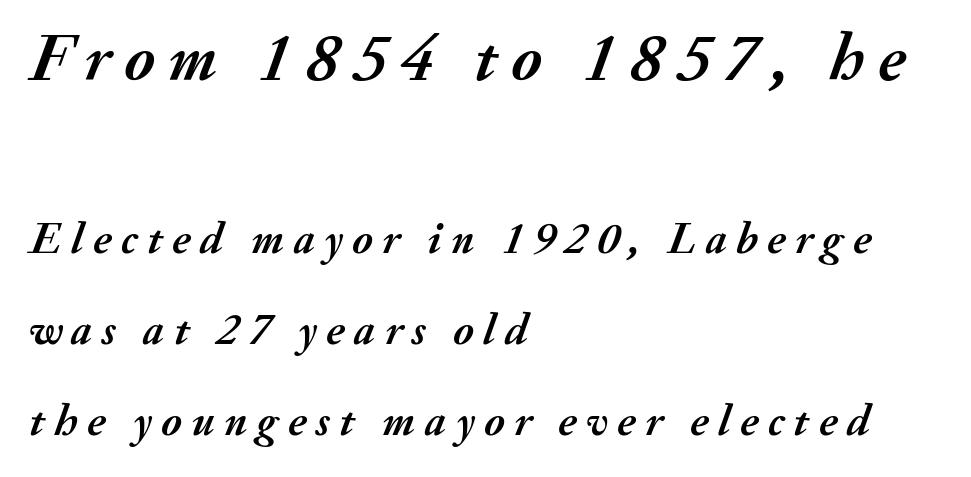
{"italic": "yes", "lean": "right", "slant_degrees": 20, "bold": "yes", "weight": "semibold", "width": "normal", "stroke_contrast": "medium", "x_height": "small", "monospaced": "no", "underline": "no", "align": "left", "line_spacing": "loose", "line_spacing_ratio": 2.03, "letter_spacing": "wide", "letter_spacing_em": 0.21, "larger_block": "first", "size_ratio": 1.49, "glyph_px": 67}
